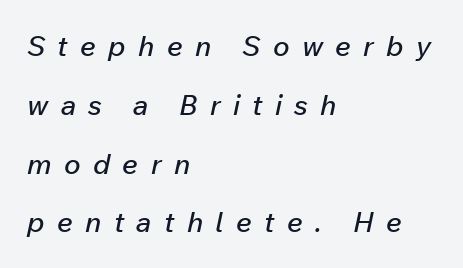
{"italic": "yes", "lean": "right", "slant_degrees": 12, "width": "normal", "stroke_contrast": "low", "x_height": "medium", "monospaced": "no", "underline": "no", "align": "left", "line_spacing": "loose", "line_spacing_ratio": 2.1, "letter_spacing": "wide", "letter_spacing_em": 0.44, "glyph_px": 28}
